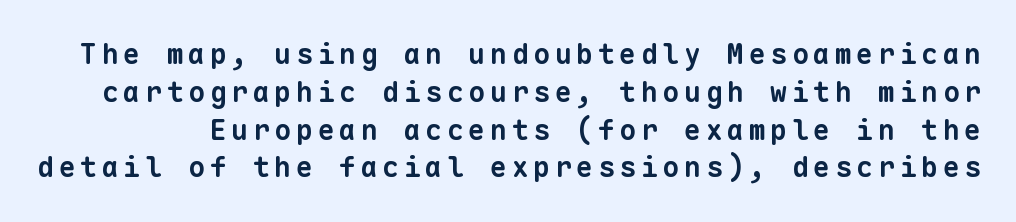
The image shows 28 px bold sans-serif type, monospaced; set normal line spacing (1.35x), not underlined; low stroke contrast and a medium x-height.
